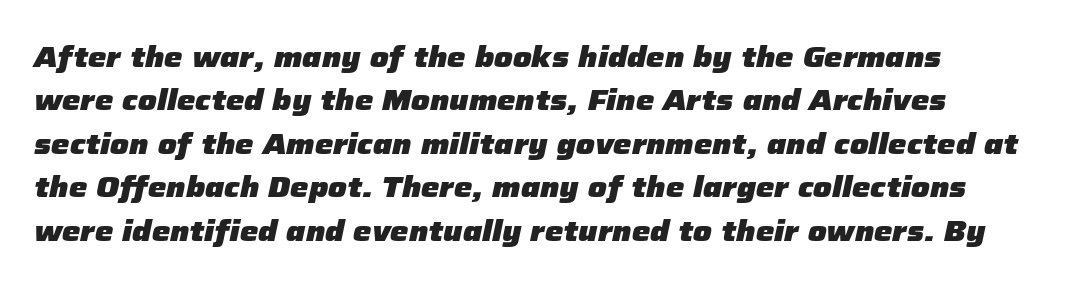
Q: Is the text bold? A: Yes.
Q: Is the text italic (slanted)? A: Yes, it leans right by about 12 degrees.
Q: Is the text underlined? A: No.
Q: Is the spacing between letters normal or unusually wide? A: Normal.
Q: Is the spacing between lines tight, normal or loose? A: Normal.
Q: Width (condensed, normal, or wide)? A: Normal.
Q: Stroke contrast? A: Low.
Q: x-height? A: Medium.
Q: Monospaced? A: No.
